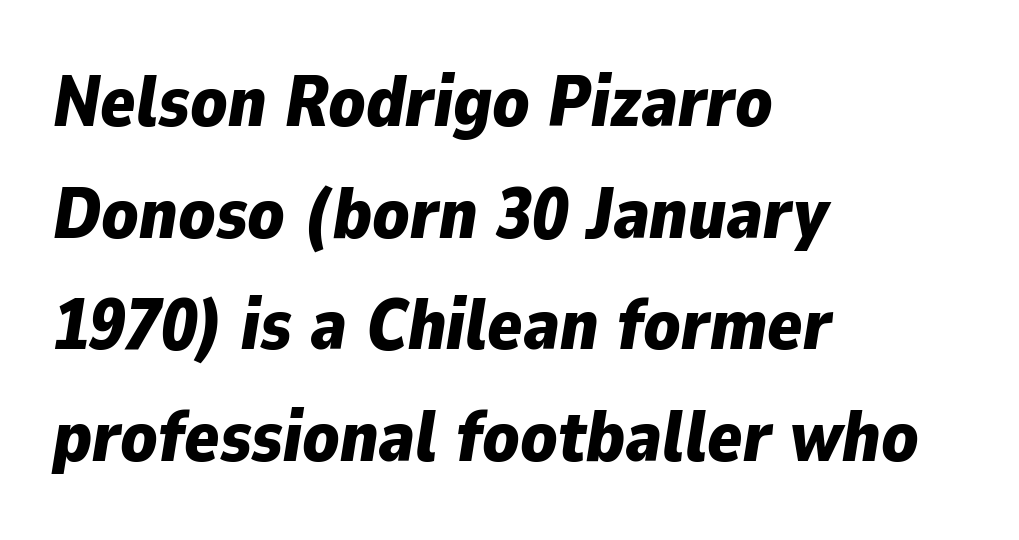
Layout note: lines flush left. Has an underline been added? It has not. Spacing between characters is what you'd get straight out of the box. The face used here has the dense, thick strokes of a bold.
